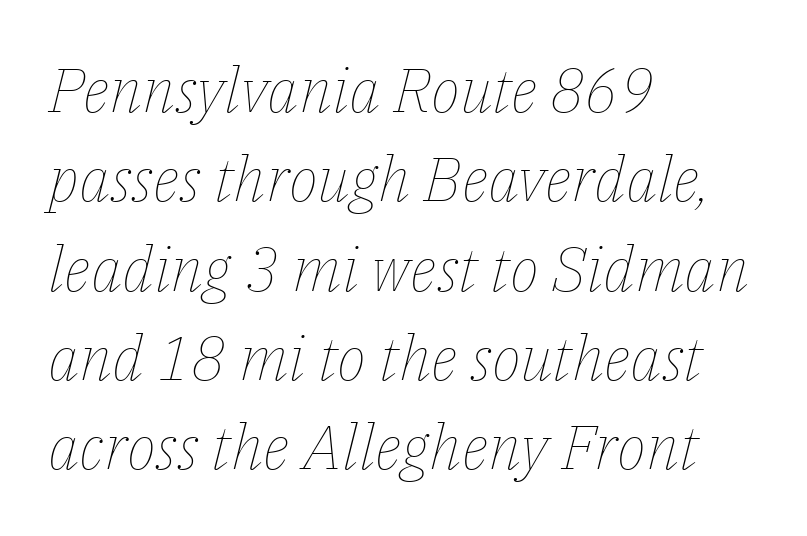
Q: Is the text bold? A: No.
Q: Is the text italic (slanted)? A: Yes, it leans right by about 14 degrees.
Q: Is the text underlined? A: No.
Q: How is the paragraph aligned? A: Left-aligned.
Q: Is the spacing between letters normal or unusually wide? A: Normal.
Q: Is the spacing between lines tight, normal or loose? A: Normal.
Q: Width (condensed, normal, or wide)? A: Normal.
Q: Stroke contrast? A: Low.
Q: x-height? A: Medium.
Q: Monospaced? A: No.
